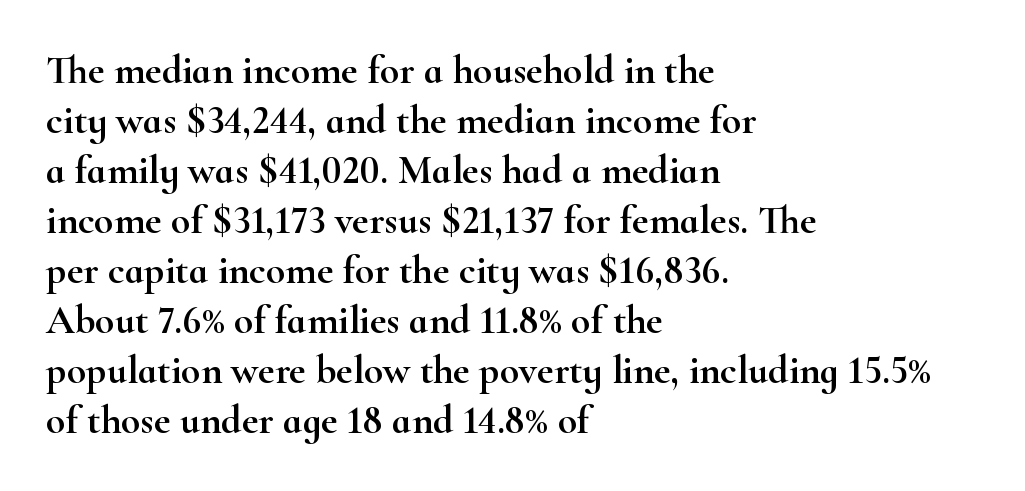
Q: Is the text italic (slanted)? A: No, it is upright.
Q: Is the typeface a serif or a sans-serif typeface? A: Serif.
Q: Is the text underlined? A: No.
Q: How is the paragraph aligned? A: Left-aligned.
Q: Is the spacing between letters normal or unusually wide? A: Normal.
Q: Is the spacing between lines tight, normal or loose? A: Normal.
Q: Width (condensed, normal, or wide)? A: Wide.
Q: Stroke contrast? A: High.
Q: x-height? A: Small.
Q: Monospaced? A: No.
